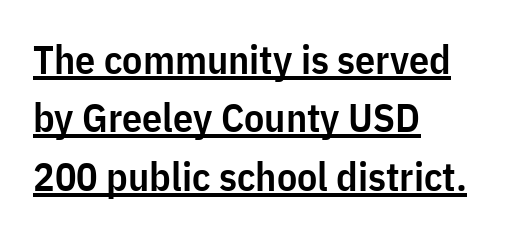
The image shows 40 px semibold, condensed sans-serif type, upright; set left-aligned, normal line spacing (1.46x), normal letter spacing, underlined; low stroke contrast and a medium x-height.
